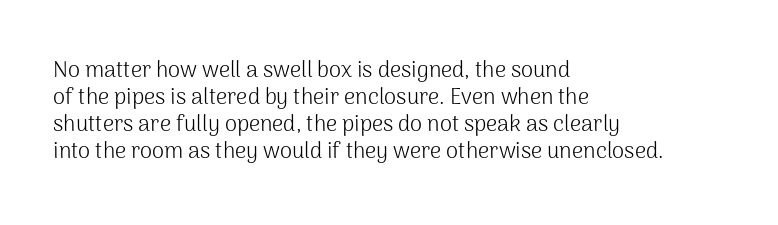
The image shows 22 px text type, upright; set left-aligned, line spacing 1.23x, normal letter spacing, not underlined.
